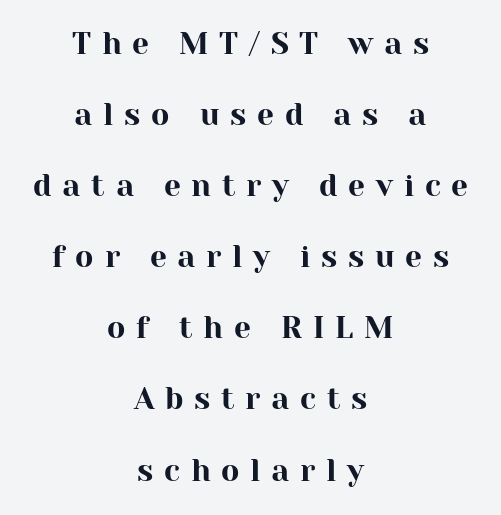
Q: Is the text italic (slanted)? A: No, it is upright.
Q: Is the typeface a serif or a sans-serif typeface? A: Serif.
Q: Is the text underlined? A: No.
Q: How is the paragraph aligned? A: Centered.
Q: Is the spacing between letters normal or unusually wide? A: Unusually wide.
Q: Is the spacing between lines tight, normal or loose? A: Loose.
Q: Width (condensed, normal, or wide)? A: Normal.
Q: Stroke contrast? A: High.
Q: x-height? A: Medium.
Q: Monospaced? A: No.
